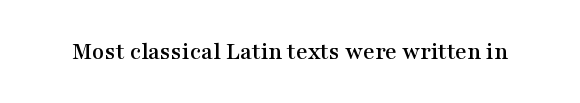
{"italic": "no", "underline": "no", "letter_spacing": "normal", "letter_spacing_em": 0.0, "glyph_px": 25}
